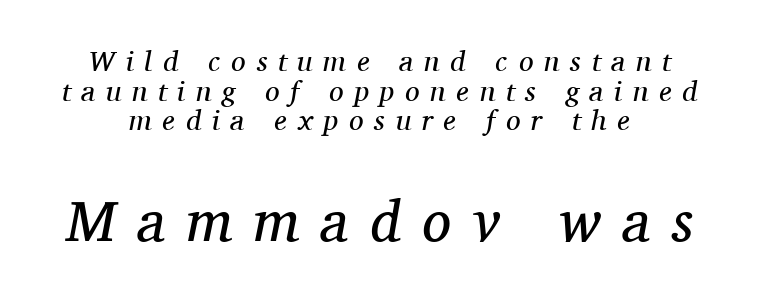
The image shows 58 px regular-weight serif type, italic (leaning right); set centered, tight line spacing (1.02x), unusually wide letter spacing (+0.37 em), not underlined; the second (bottom) block is 2.0x larger; medium stroke contrast and a medium x-height.
